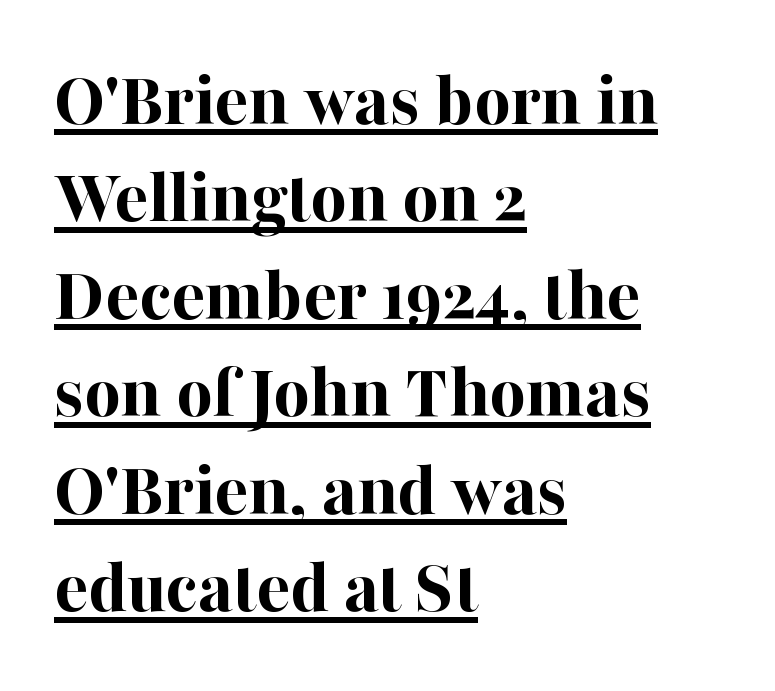
{"serif": "yes", "italic": "no", "bold": "yes", "weight": "bold", "width": "normal", "stroke_contrast": "high", "x_height": "medium", "monospaced": "no", "underline": "yes", "align": "left", "line_spacing": "normal", "line_spacing_ratio": 1.25, "letter_spacing": "normal", "letter_spacing_em": 0.0, "glyph_px": 78}
